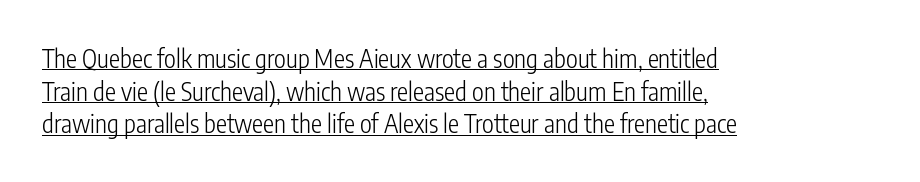
{"italic": "no", "bold": "no", "underline": "yes", "align": "left", "line_spacing": "normal", "line_spacing_ratio": 1.31, "letter_spacing": "normal", "letter_spacing_em": 0.0, "glyph_px": 25}
